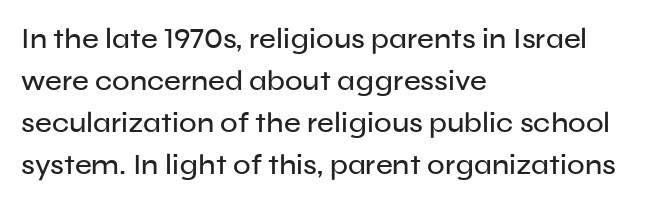
Glance below the letters and you will spot only blank space. This sample keeps an unexceptional amount of space between lines. The letters sit at their default tracking, neither squeezed nor spread. Serif or sans? Sans — the stroke terminals are bare. Varying glyph widths throughout — classic text-font behaviour. The font's upright variant was chosen for this text.
